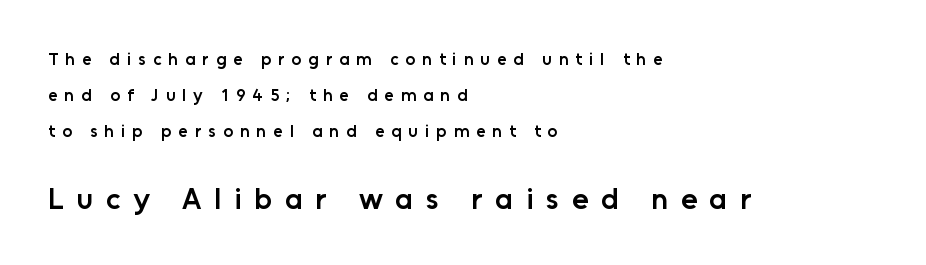
Q: Is the text bold? A: Semi-bold.
Q: Is the text italic (slanted)? A: No, it is upright.
Q: Is the typeface a serif or a sans-serif typeface? A: Sans-serif.
Q: Is the text underlined? A: No.
Q: How is the paragraph aligned? A: Left-aligned.
Q: Is the spacing between letters normal or unusually wide? A: Unusually wide.
Q: Is the spacing between lines tight, normal or loose? A: Loose.
Q: Which block of text is set in a larger size, the first (top) or the second (bottom)? A: The second (bottom) one.
Q: Width (condensed, normal, or wide)? A: Normal.
Q: Stroke contrast? A: Low.
Q: x-height? A: Medium.
Q: Monospaced? A: No.
